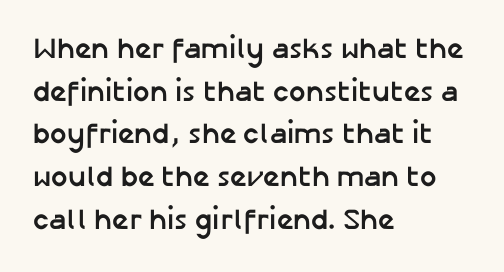
{"serif": "no", "italic": "no", "bold": "yes", "weight": "semibold", "width": "normal", "stroke_contrast": "low", "x_height": "medium", "monospaced": "no", "underline": "no", "align": "left", "line_spacing": "normal", "line_spacing_ratio": 1.47, "letter_spacing": "normal", "letter_spacing_em": 0.0, "glyph_px": 29}
